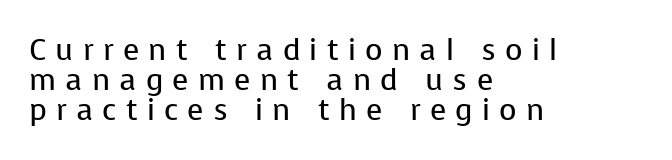
Closely set lines give the paragraph a compact silhouette. Varying glyph widths throughout — classic text-font behaviour. Glance below the letters and you will spot only blank space. When letters stand straight like this, we call the style roman or upright. If you drew a ruler down the left edge, every line would touch it. Typographically, this falls in the sans-serif category.
